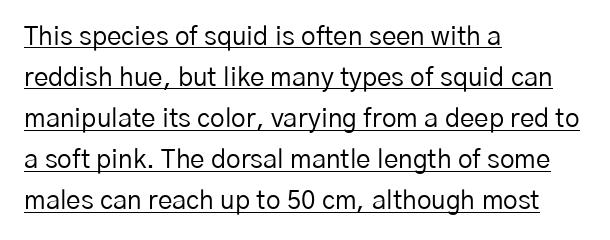
The lines sit at an ordinary, default distance from one another. In designer terms, the underline attribute is active on this setting. The type is set solid horizontally, with unmodified tracking. These lines were composed using upright roman letters. A classic flush-left, rag-right setting is used for this passage.
